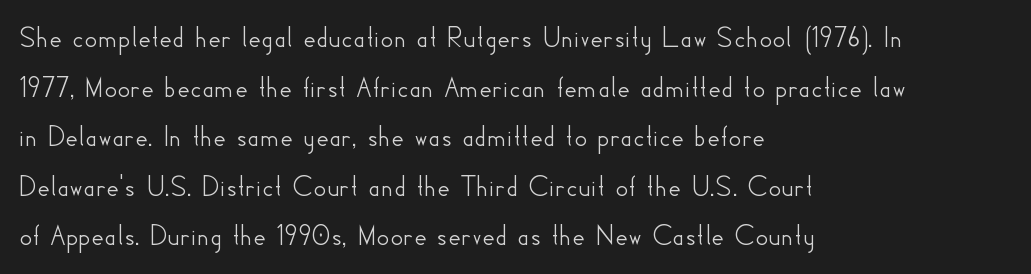
{"serif": "no", "italic": "no", "width": "normal", "stroke_contrast": "low", "x_height": "small", "monospaced": "no", "underline": "no", "align": "left", "line_spacing": "normal", "line_spacing_ratio": 1.6, "letter_spacing": "normal", "letter_spacing_em": 0.0, "glyph_px": 31}
